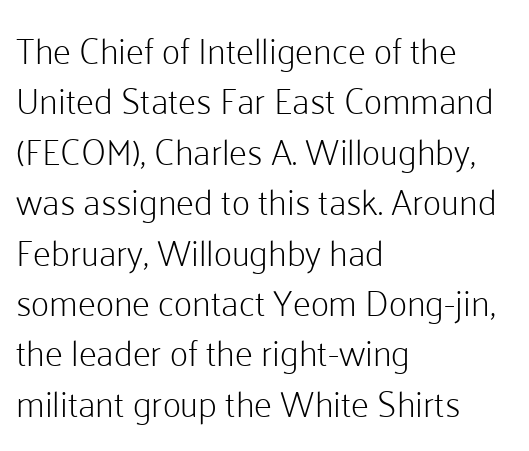
Q: Is the text bold? A: No.
Q: Is the text italic (slanted)? A: No, it is upright.
Q: Is the typeface a serif or a sans-serif typeface? A: Sans-serif.
Q: Is the text underlined? A: No.
Q: How is the paragraph aligned? A: Left-aligned.
Q: Is the spacing between letters normal or unusually wide? A: Normal.
Q: Is the spacing between lines tight, normal or loose? A: Normal.
Q: Width (condensed, normal, or wide)? A: Normal.
Q: Stroke contrast? A: Low.
Q: x-height? A: Medium.
Q: Monospaced? A: No.
